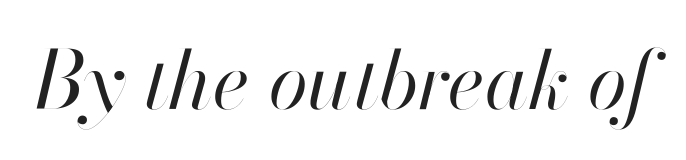
{"italic": "yes", "lean": "right", "slant_degrees": 13, "bold": "no", "weight": "regular", "width": "normal", "stroke_contrast": "high", "x_height": "small", "monospaced": "no", "underline": "no", "letter_spacing": "normal", "letter_spacing_em": 0.0, "glyph_px": 80}
